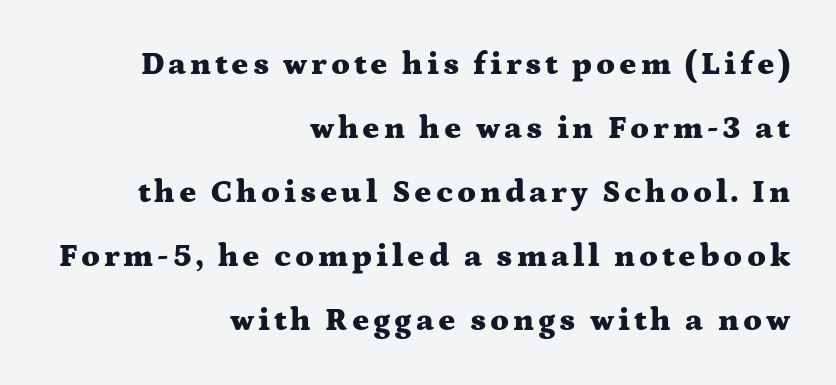
{"serif": "yes", "italic": "no", "bold": "yes", "weight": "heavy", "width": "wide", "stroke_contrast": "medium", "x_height": "medium", "monospaced": "no", "underline": "no", "align": "right", "line_spacing": "loose", "line_spacing_ratio": 2.0, "glyph_px": 32}
